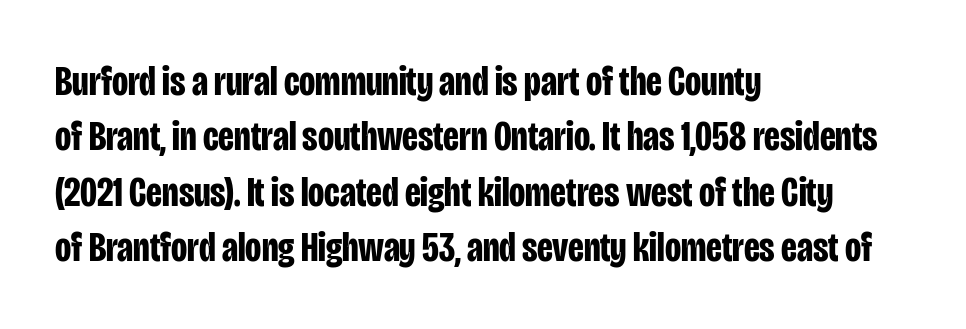
The image shows 42 px bold, condensed sans-serif type, upright; set left-aligned, normal line spacing (1.32x), normal letter spacing, not underlined; low stroke contrast and a large x-height.
